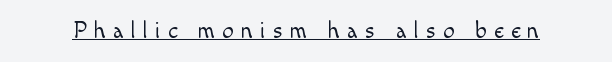
Q: Is the text bold? A: No.
Q: Is the text italic (slanted)? A: No, it is upright.
Q: Is the text underlined? A: Yes.
Q: Is the spacing between letters normal or unusually wide? A: Unusually wide.
